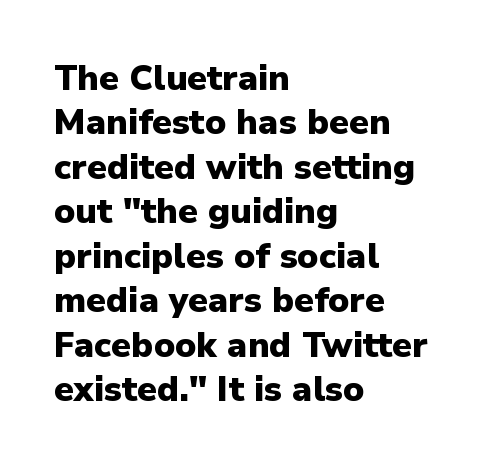
{"serif": "no", "italic": "no", "bold": "yes", "weight": "heavy", "width": "normal", "stroke_contrast": "low", "x_height": "medium", "monospaced": "no", "underline": "no", "align": "left", "line_spacing": "normal", "line_spacing_ratio": 1.27, "letter_spacing": "normal", "letter_spacing_em": 0.0, "glyph_px": 35}
